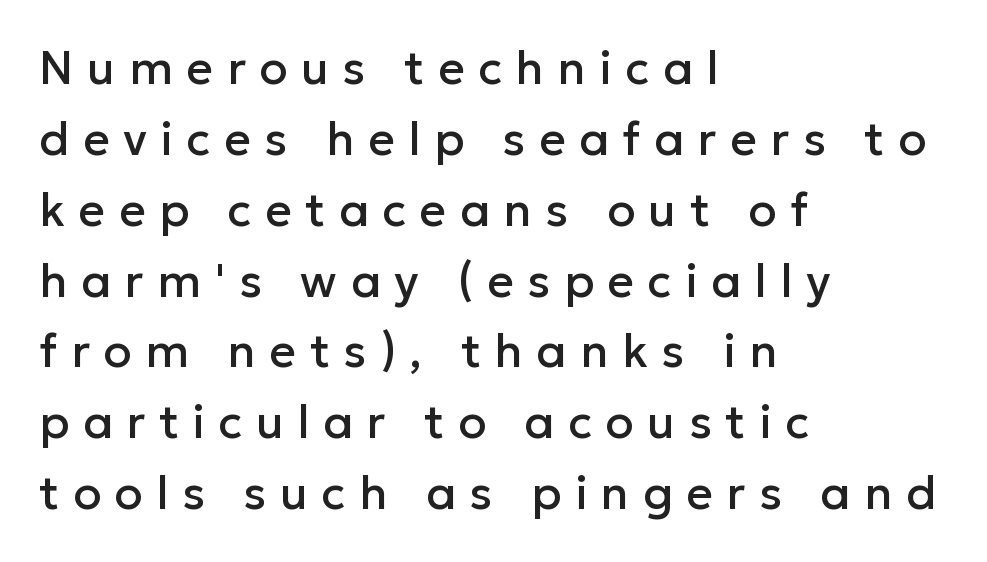
{"serif": "no", "italic": "no", "width": "normal", "stroke_contrast": "low", "x_height": "medium", "monospaced": "no", "underline": "no", "align": "left", "line_spacing": "normal", "line_spacing_ratio": 1.54, "letter_spacing": "wide", "letter_spacing_em": 0.3, "glyph_px": 46}
